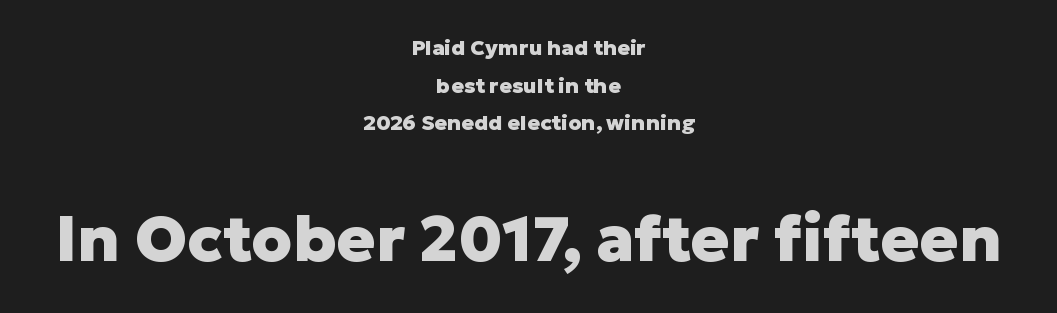
{"serif": "no", "italic": "no", "bold": "yes", "weight": "heavy", "width": "normal", "stroke_contrast": "low", "x_height": "medium", "monospaced": "no", "underline": "no", "align": "center", "line_spacing_ratio": 1.79, "letter_spacing": "normal", "letter_spacing_em": 0.0, "larger_block": "second", "size_ratio": 3.05, "glyph_px": 64}
